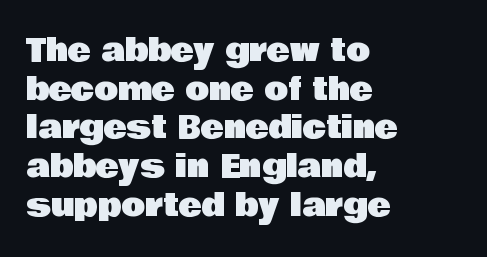
{"serif": "no", "italic": "no", "width": "normal", "stroke_contrast": "low", "x_height": "large", "monospaced": "no", "underline": "no", "align": "left", "line_spacing": "normal", "line_spacing_ratio": 1.25, "letter_spacing": "normal", "letter_spacing_em": 0.0, "glyph_px": 31}
